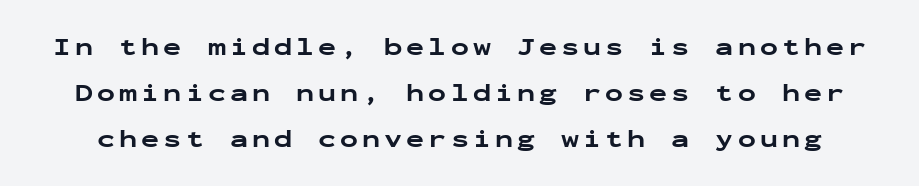
{"italic": "no", "bold": "yes", "underline": "no", "line_spacing": "loose", "line_spacing_ratio": 1.91, "glyph_px": 24}
